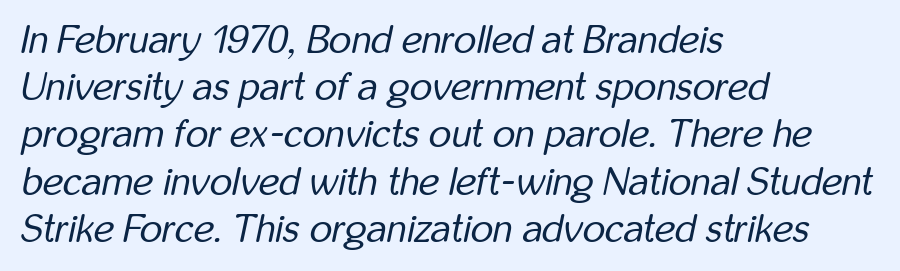
Q: Is the text bold? A: No.
Q: Is the text italic (slanted)? A: Yes, it leans right by about 12 degrees.
Q: Is the text underlined? A: No.
Q: How is the paragraph aligned? A: Left-aligned.
Q: Is the spacing between letters normal or unusually wide? A: Normal.
Q: Width (condensed, normal, or wide)? A: Condensed.
Q: Stroke contrast? A: Low.
Q: x-height? A: Medium.
Q: Monospaced? A: No.
